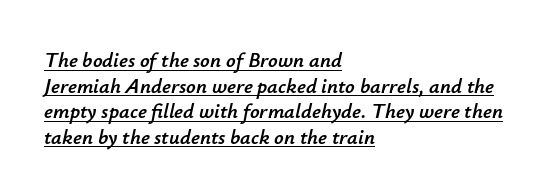
{"italic": "yes", "lean": "right", "slant_degrees": 12, "underline": "yes", "align": "left", "line_spacing_ratio": 1.22, "letter_spacing": "normal", "letter_spacing_em": 0.0, "glyph_px": 21}
